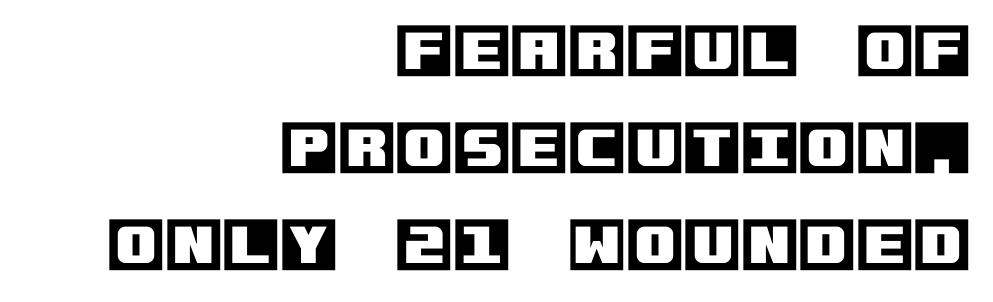
Posture: straight, roman, zero tilt. The paragraph has a hard right edge and a soft left edge. The space directly below the letters is spotless. Each word holds together tightly as a unit, with standard inter-letter gaps.
